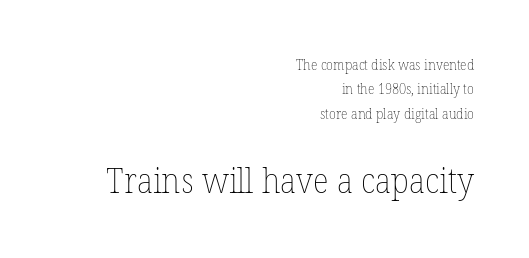
{"italic": "no", "bold": "no", "weight": "thin", "width": "normal", "stroke_contrast": "low", "x_height": "medium", "monospaced": "no", "underline": "no", "align": "right", "line_spacing_ratio": 1.75, "letter_spacing": "normal", "letter_spacing_em": 0.0, "larger_block": "second", "size_ratio": 2.43, "glyph_px": 34}
